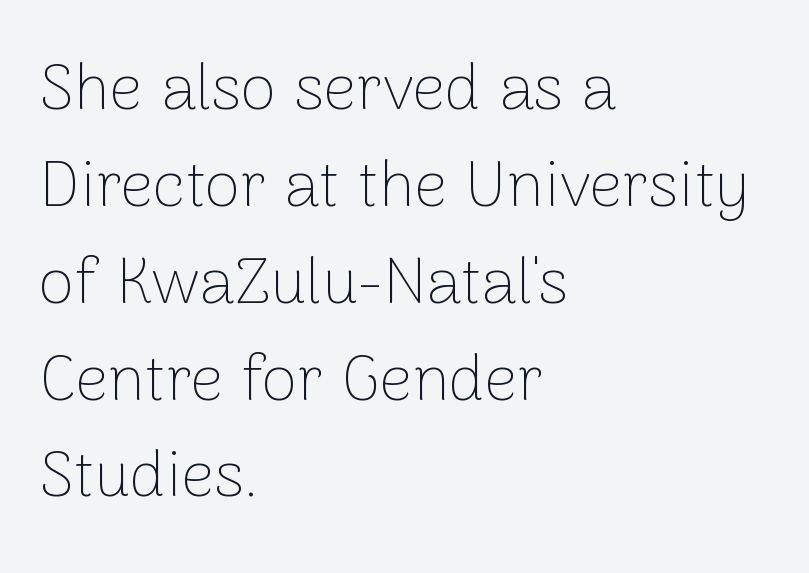
Q: Is the text bold? A: No.
Q: Is the text italic (slanted)? A: No, it is upright.
Q: Is the typeface a serif or a sans-serif typeface? A: Sans-serif.
Q: Is the text underlined? A: No.
Q: How is the paragraph aligned? A: Left-aligned.
Q: Is the spacing between letters normal or unusually wide? A: Normal.
Q: Is the spacing between lines tight, normal or loose? A: Normal.
Q: Width (condensed, normal, or wide)? A: Normal.
Q: Stroke contrast? A: Low.
Q: x-height? A: Medium.
Q: Monospaced? A: No.
